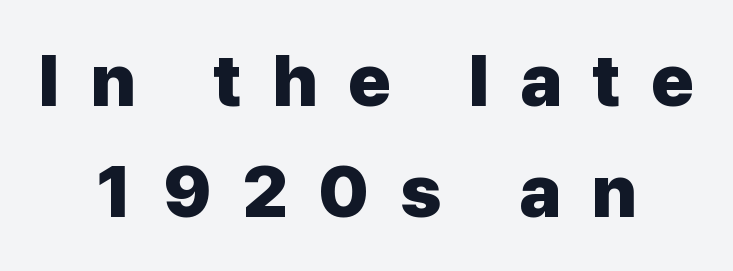
Q: Is the text bold? A: Yes.
Q: Is the text italic (slanted)? A: No, it is upright.
Q: Is the typeface a serif or a sans-serif typeface? A: Sans-serif.
Q: Is the text underlined? A: No.
Q: How is the paragraph aligned? A: Centered.
Q: Is the spacing between letters normal or unusually wide? A: Unusually wide.
Q: Is the spacing between lines tight, normal or loose? A: Normal.
Q: Width (condensed, normal, or wide)? A: Normal.
Q: Stroke contrast? A: Low.
Q: x-height? A: Medium.
Q: Monospaced? A: No.
